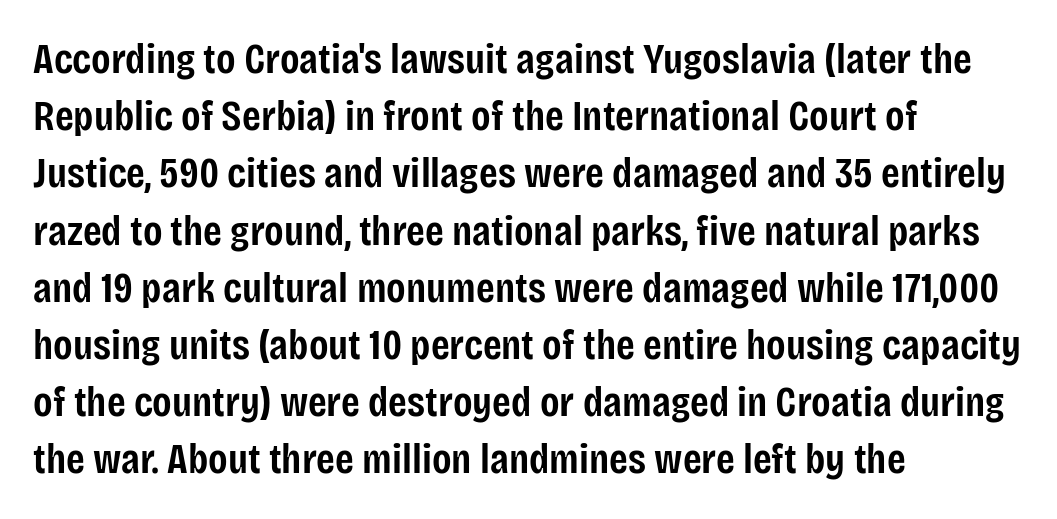
Q: Is the text bold? A: Semi-bold.
Q: Is the text italic (slanted)? A: No, it is upright.
Q: Is the typeface a serif or a sans-serif typeface? A: Sans-serif.
Q: Is the text underlined? A: No.
Q: How is the paragraph aligned? A: Left-aligned.
Q: Is the spacing between letters normal or unusually wide? A: Normal.
Q: Is the spacing between lines tight, normal or loose? A: Normal.
Q: Width (condensed, normal, or wide)? A: Condensed.
Q: Stroke contrast? A: Low.
Q: x-height? A: Large.
Q: Monospaced? A: No.
